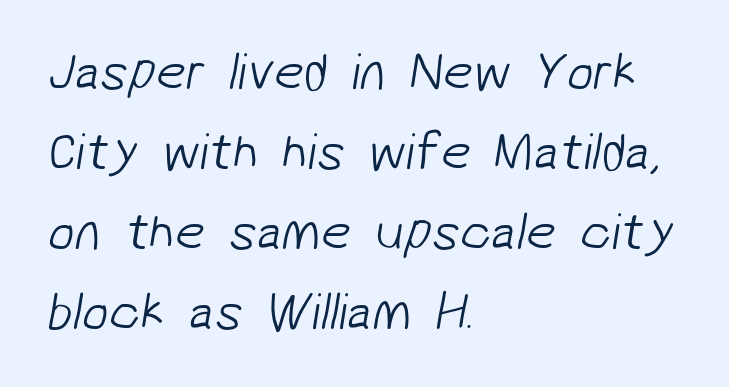
{"serif": "no", "bold": "no", "weight": "light", "width": "normal", "stroke_contrast": "low", "x_height": "medium", "monospaced": "no", "underline": "no", "align": "left", "line_spacing": "normal", "line_spacing_ratio": 1.51, "letter_spacing": "normal", "letter_spacing_em": 0.0, "glyph_px": 53}
